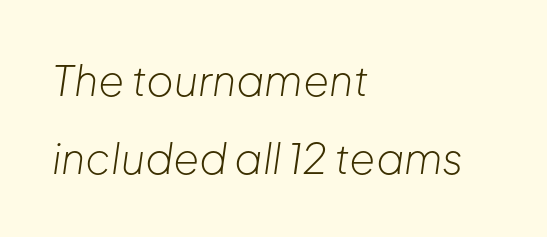
The typography opts for an oblique posture over an upright one. Each letter keeps its own natural width here, so spacing adapts to shape. The strokes carry an ordinary text weight at most. The glyphs are unaccompanied by any horizontal stroke below them. Each word holds together tightly as a unit, with standard inter-letter gaps. Does the copy run flush right? No — it runs flush left.
